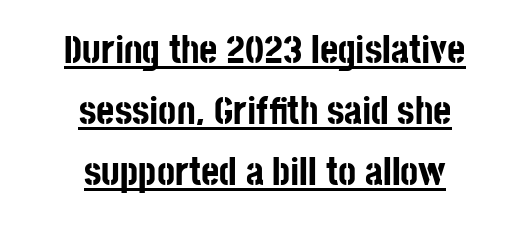
The image shows 39 px bold, condensed sans-serif type, upright; set centered, normal line spacing (1.56x), normal letter spacing, underlined; low stroke contrast and a large x-height.
